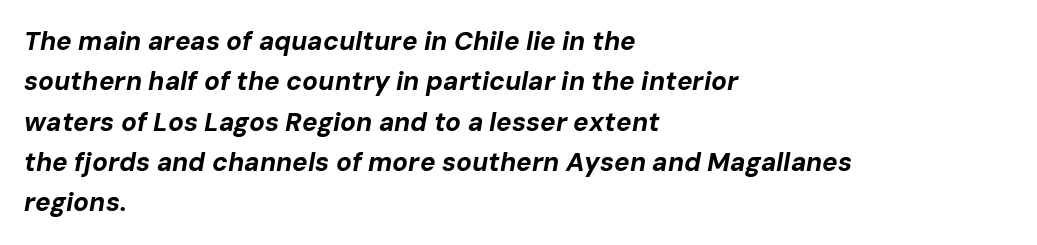
{"italic": "yes", "lean": "right", "slant_degrees": 10, "bold": "yes", "underline": "no", "align": "left", "line_spacing": "normal", "line_spacing_ratio": 1.55, "letter_spacing": "normal", "letter_spacing_em": 0.0, "glyph_px": 26}
